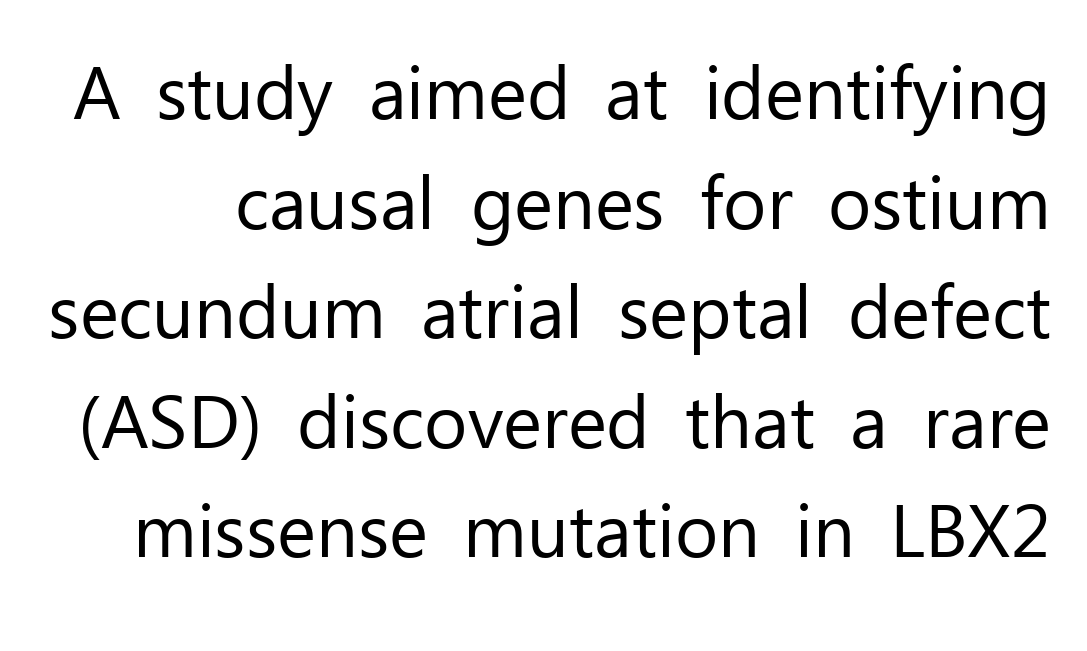
Q: Is the text bold? A: No.
Q: Is the text italic (slanted)? A: No, it is upright.
Q: Is the typeface a serif or a sans-serif typeface? A: Sans-serif.
Q: Is the text underlined? A: No.
Q: Is the spacing between letters normal or unusually wide? A: Normal.
Q: Is the spacing between lines tight, normal or loose? A: Normal.
Q: Width (condensed, normal, or wide)? A: Normal.
Q: Stroke contrast? A: Low.
Q: x-height? A: Medium.
Q: Monospaced? A: No.
